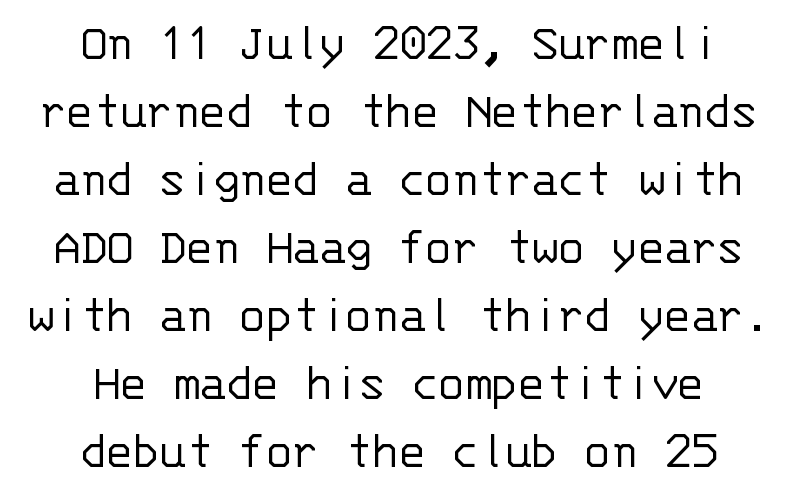
Q: Is the text bold? A: No.
Q: Is the text italic (slanted)? A: No, it is upright.
Q: Is the typeface a serif or a sans-serif typeface? A: Sans-serif.
Q: Is the text underlined? A: No.
Q: How is the paragraph aligned? A: Centered.
Q: Is the spacing between letters normal or unusually wide? A: Normal.
Q: Is the spacing between lines tight, normal or loose? A: Normal.
Q: Width (condensed, normal, or wide)? A: Normal.
Q: Stroke contrast? A: Low.
Q: x-height? A: Large.
Q: Monospaced? A: Yes.
